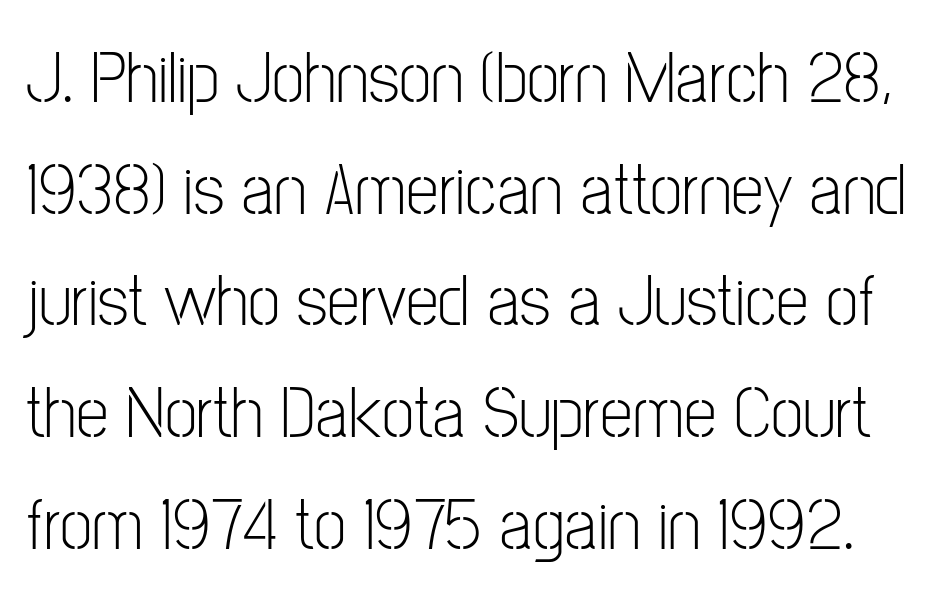
The image shows 74 px light, condensed sans-serif type, upright; set normal line spacing (1.51x), normal letter spacing, not underlined; low stroke contrast and a medium x-height.
